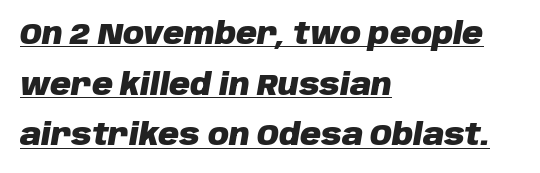
{"italic": "yes", "lean": "right", "slant_degrees": 10, "bold": "yes", "weight": "heavy", "width": "normal", "stroke_contrast": "low", "x_height": "large", "monospaced": "no", "underline": "yes", "align": "left", "line_spacing_ratio": 1.75, "letter_spacing": "normal", "letter_spacing_em": 0.0, "glyph_px": 29}
